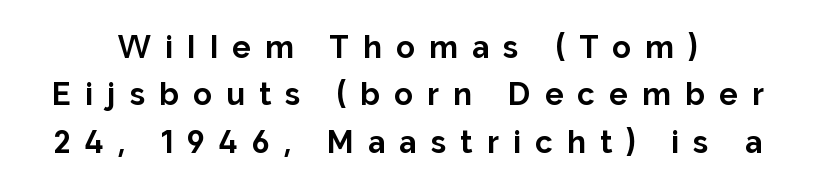
The image shows 31 px bold sans-serif type, upright; set centered, normal line spacing (1.53x), unusually wide letter spacing (+0.46 em), not underlined; low stroke contrast and a medium x-height.
